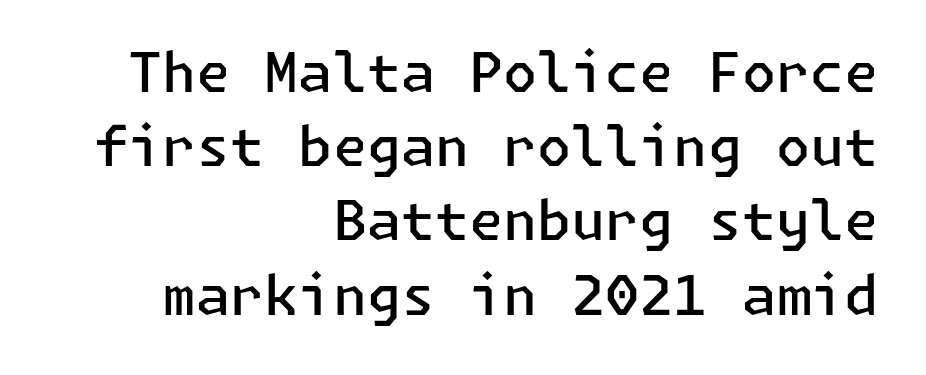
{"serif": "no", "italic": "no", "bold": "semi", "weight": "semibold", "width": "normal", "stroke_contrast": "low", "x_height": "medium", "underline": "no", "align": "right", "line_spacing": "normal", "line_spacing_ratio": 1.35, "letter_spacing": "normal", "letter_spacing_em": 0.0, "glyph_px": 55}
